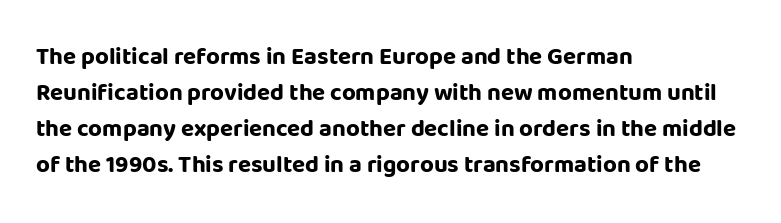
{"italic": "no", "bold": "yes", "underline": "no", "align": "left", "line_spacing": "normal", "line_spacing_ratio": 1.5, "letter_spacing": "normal", "letter_spacing_em": 0.0, "glyph_px": 24}
